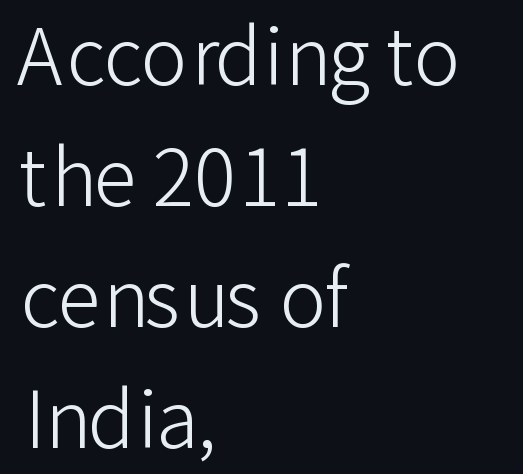
Q: Is the text bold? A: No.
Q: Is the text italic (slanted)? A: No, it is upright.
Q: Is the typeface a serif or a sans-serif typeface? A: Sans-serif.
Q: Is the text underlined? A: No.
Q: How is the paragraph aligned? A: Left-aligned.
Q: Is the spacing between letters normal or unusually wide? A: Normal.
Q: Is the spacing between lines tight, normal or loose? A: Normal.
Q: Width (condensed, normal, or wide)? A: Normal.
Q: Stroke contrast? A: Low.
Q: x-height? A: Medium.
Q: Monospaced? A: No.
